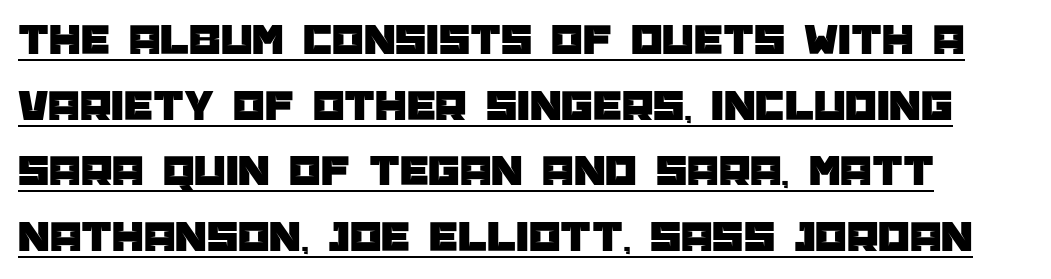
The type sits square on the baseline with zero lean. The horizontal fit of the characters is conventional and even. One glance says typical: line gaps are just what's usual. A typesetter would call this proportional, since set widths differ per character. Every word sits above its own underline. Nope, no serifs anywhere on these letters.
